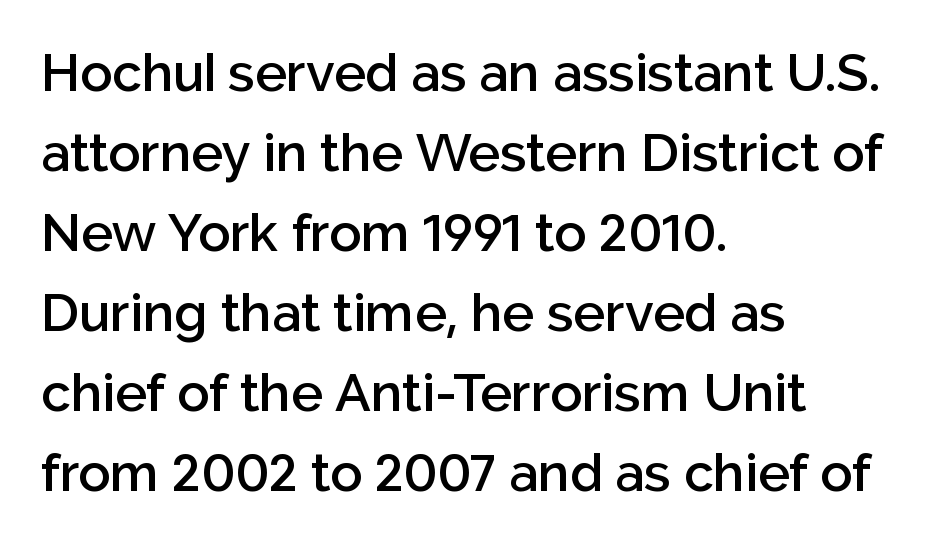
{"serif": "no", "italic": "no", "bold": "semi", "weight": "semibold", "width": "normal", "stroke_contrast": "low", "x_height": "medium", "monospaced": "no", "underline": "no", "align": "left", "line_spacing": "normal", "line_spacing_ratio": 1.51, "letter_spacing": "normal", "letter_spacing_em": 0.0, "glyph_px": 53}
